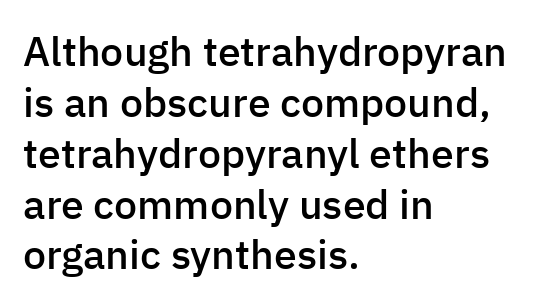
{"serif": "no", "italic": "no", "bold": "semi", "weight": "semibold", "width": "normal", "stroke_contrast": "low", "x_height": "medium", "monospaced": "no", "underline": "no", "align": "left", "line_spacing_ratio": 1.24, "letter_spacing": "normal", "letter_spacing_em": 0.0, "glyph_px": 41}
